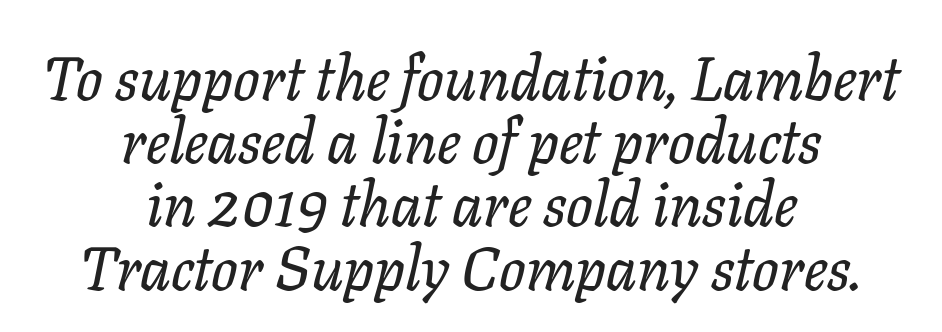
Q: Is the text italic (slanted)? A: Yes, it leans right by about 11 degrees.
Q: Is the typeface a serif or a sans-serif typeface? A: Serif.
Q: Is the text underlined? A: No.
Q: How is the paragraph aligned? A: Centered.
Q: Is the spacing between letters normal or unusually wide? A: Normal.
Q: Is the spacing between lines tight, normal or loose? A: Tight.
Q: Width (condensed, normal, or wide)? A: Normal.
Q: Stroke contrast? A: Low.
Q: x-height? A: Medium.
Q: Monospaced? A: No.
